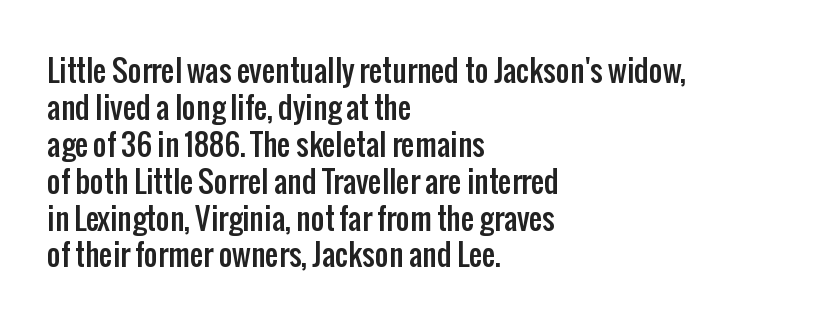
Q: Is the text italic (slanted)? A: No, it is upright.
Q: Is the typeface a serif or a sans-serif typeface? A: Sans-serif.
Q: Is the text underlined? A: No.
Q: How is the paragraph aligned? A: Left-aligned.
Q: Is the spacing between letters normal or unusually wide? A: Normal.
Q: Width (condensed, normal, or wide)? A: Condensed.
Q: Stroke contrast? A: Low.
Q: x-height? A: Medium.
Q: Monospaced? A: No.
